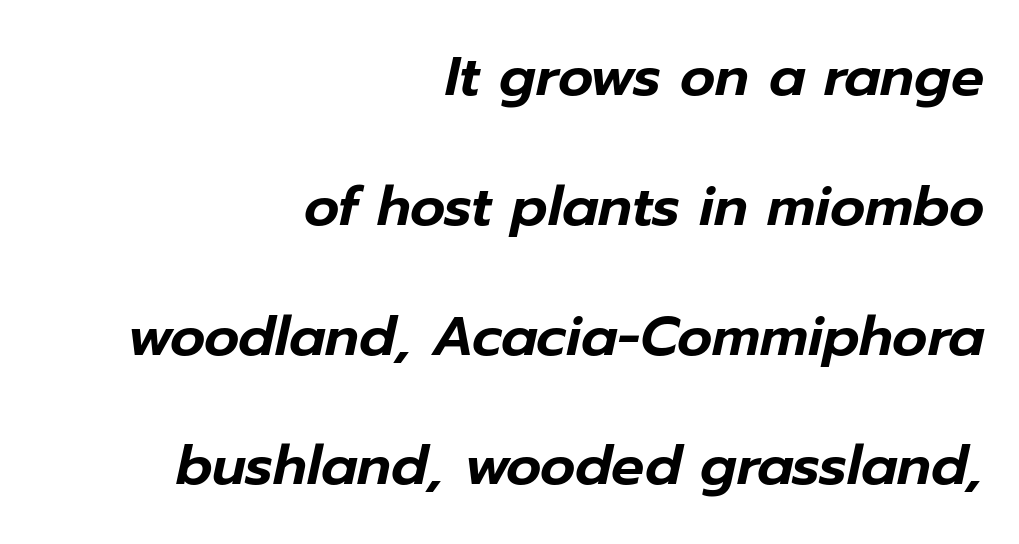
Does extra space separate the letters? No, they use regular spacing. Varying glyph widths throughout — classic text-font behaviour. Type without underlining. These lines are set flush right with a ragged left edge.
